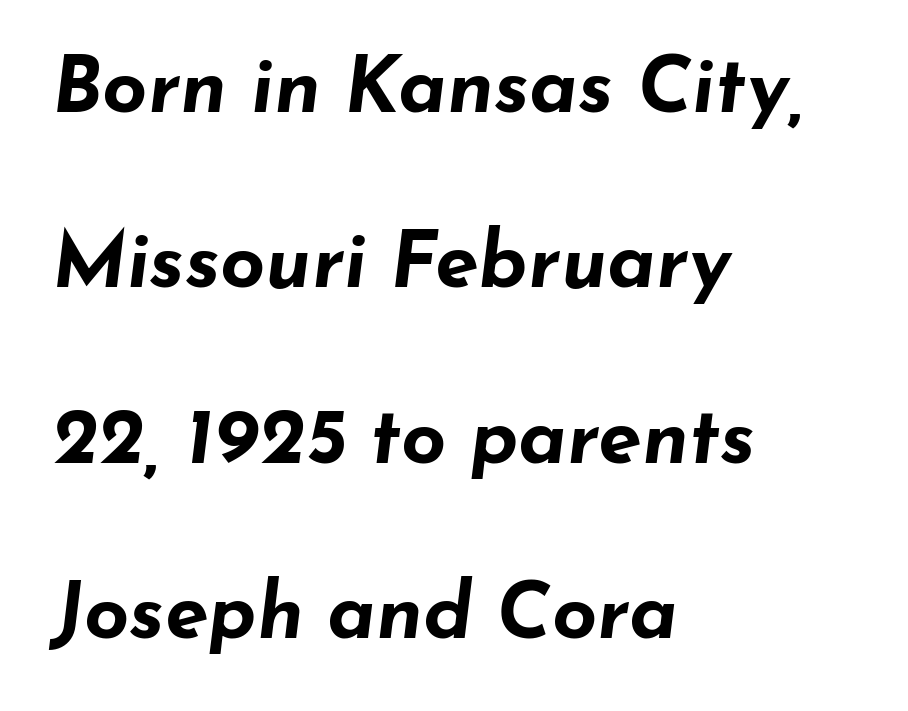
Does the copy run flush right? No — it runs flush left. Notice the wide empty band between every row — that's loose leading. A bare baseline throughout the passage. The letters advance in unequal steps, a hallmark of proportional type.
